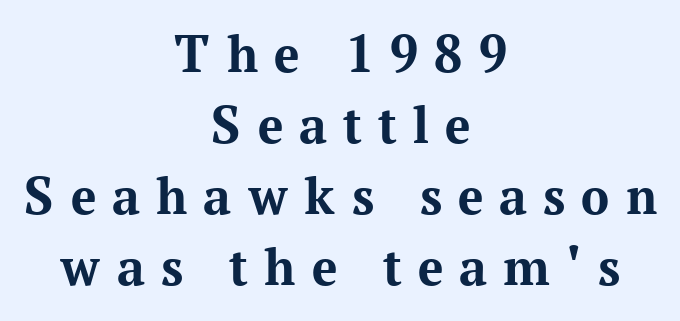
This is the regular roman posture of the typeface. Is this a sans? No — the strokes have serifs. Emphasis by weight is at full strength: bold. Here the glyphs are tracked loosely, breaking word shapes into spaced letters. Leading matches the norm, producing a regular column. The text block is weighted toward neither margin, spreading evenly from the middle.
